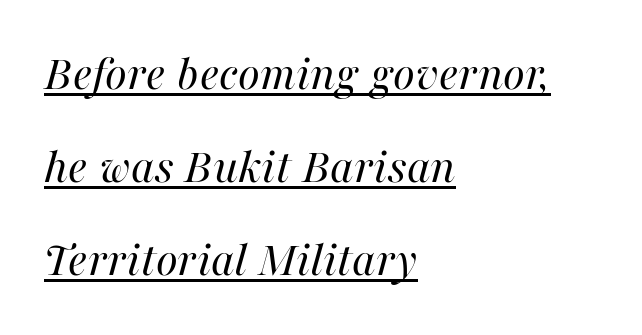
{"italic": "yes", "lean": "right", "slant_degrees": 16, "bold": "no", "weight": "regular", "width": "normal", "stroke_contrast": "high", "x_height": "medium", "monospaced": "no", "underline": "yes", "align": "left", "line_spacing_ratio": 1.86, "letter_spacing": "normal", "letter_spacing_em": 0.0, "glyph_px": 50}
